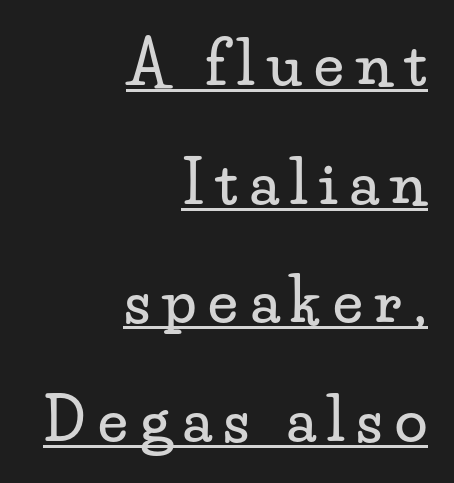
You can tell it's not italic because the verticals are truly vertical. The passage is arranged like a letterhead date or caption credit — flush right. Leading: increased. Stroke terminals: seriffed. Each line of the rendering has a horizontal stroke beneath the glyphs. Character widths vary here, with narrow letters taking less room than wide ones.
